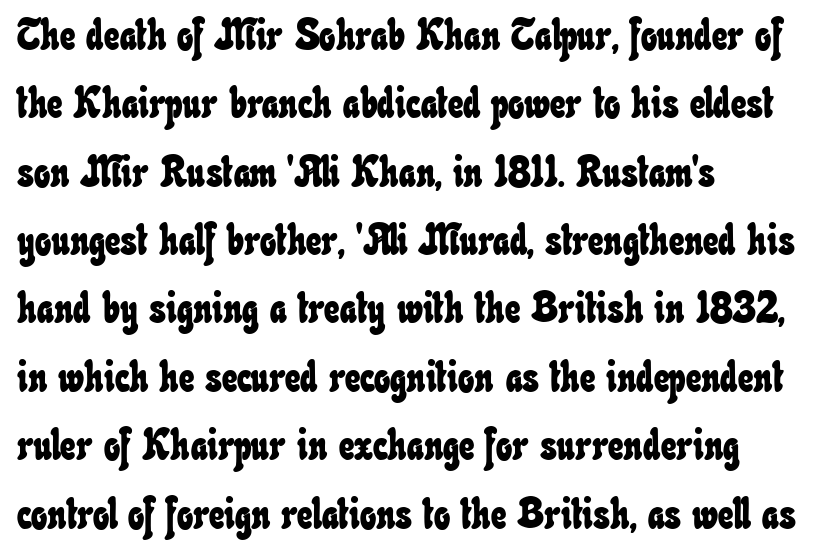
The image shows 43 px condensed type; set left-aligned, normal line spacing (1.59x), normal letter spacing, not underlined; low stroke contrast and a small x-height.
